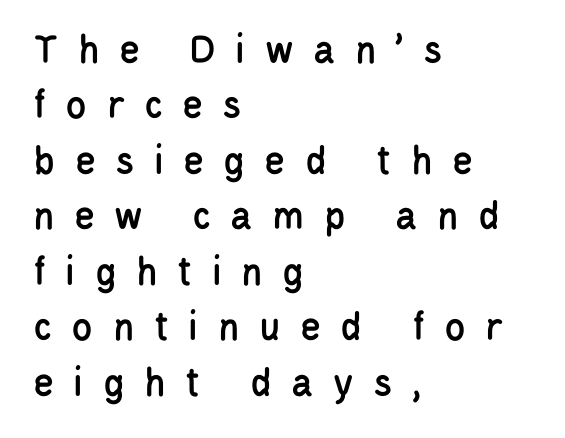
The image shows 43 px condensed sans-serif type, upright; set left-aligned, normal line spacing (1.29x), unusually wide letter spacing (+0.45 em), not underlined; low stroke contrast and a large x-height.
